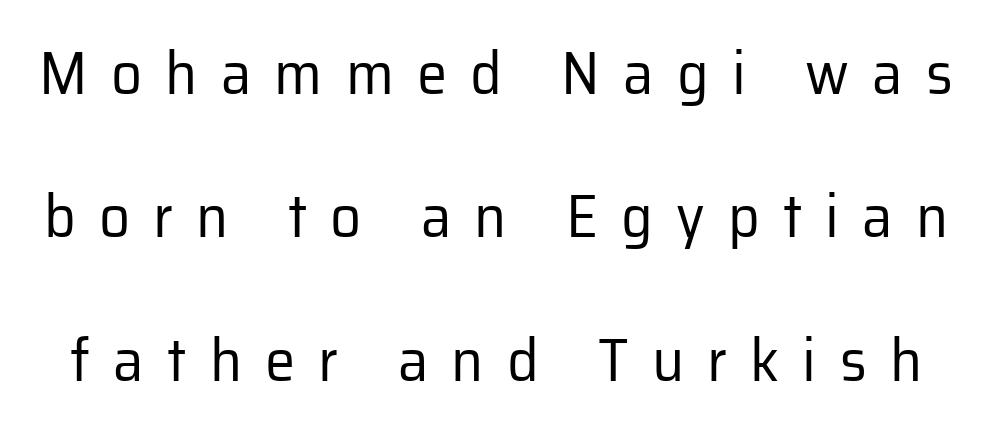
The image shows 61 px regular-weight sans-serif type, upright; set loose line spacing (2.35x), unusually wide letter spacing (+0.38 em), not underlined; low stroke contrast and a medium x-height.
